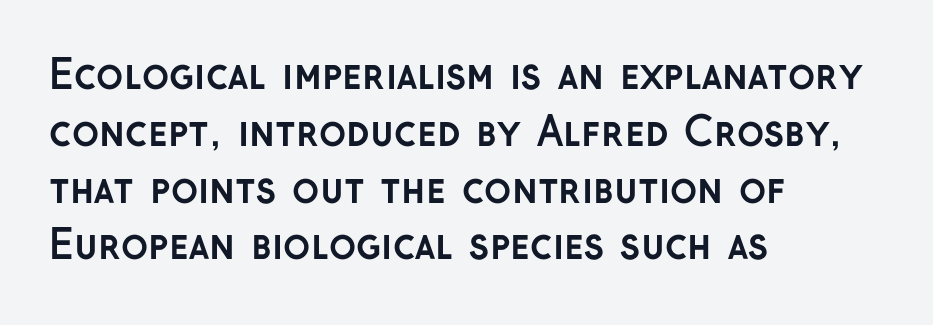
{"serif": "no", "italic": "no", "bold": "yes", "weight": "semibold", "width": "normal", "stroke_contrast": "low", "x_height": "medium", "monospaced": "no", "underline": "no", "align": "left", "line_spacing": "normal", "line_spacing_ratio": 1.42, "letter_spacing": "normal", "letter_spacing_em": 0.0, "glyph_px": 40}
